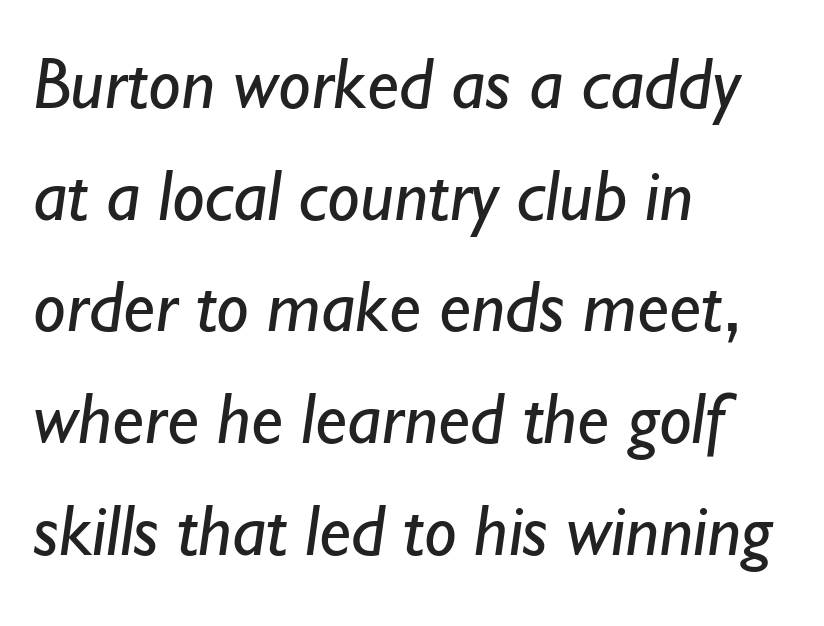
Font category for this specimen: sans-serif. The words here are not underlined. Alignment: flush left. This sample uses plain, unmodified letter spacing. Do the characters align in a grid? No, the font is proportional.
